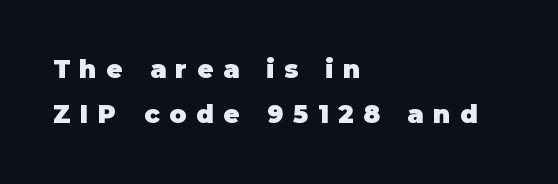
When letters stand straight like this, we call the style roman or upright. Nobody drew a line under any word here. Caption: bold face, heavy strokes. How are the letters spaced? Widely, with obvious added tracking. Which margin do the lines hug? The left one — the right edge is uneven.
